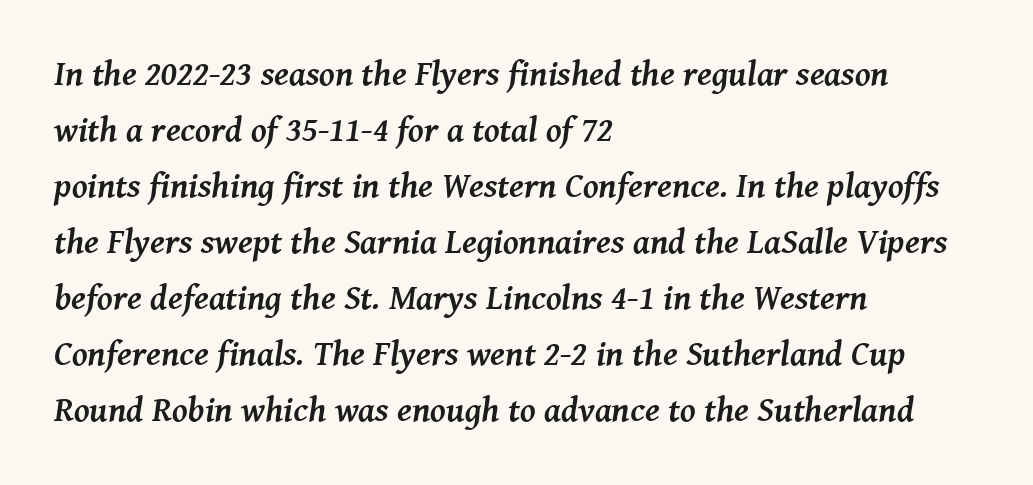
Q: Is the text bold? A: Yes.
Q: Is the text italic (slanted)? A: Yes, it leans right by about 8 degrees.
Q: Is the typeface a serif or a sans-serif typeface? A: Serif.
Q: Is the text underlined? A: No.
Q: How is the paragraph aligned? A: Left-aligned.
Q: Is the spacing between letters normal or unusually wide? A: Normal.
Q: Is the spacing between lines tight, normal or loose? A: Normal.
Q: Width (condensed, normal, or wide)? A: Normal.
Q: Stroke contrast? A: Medium.
Q: x-height? A: Medium.
Q: Monospaced? A: No.
